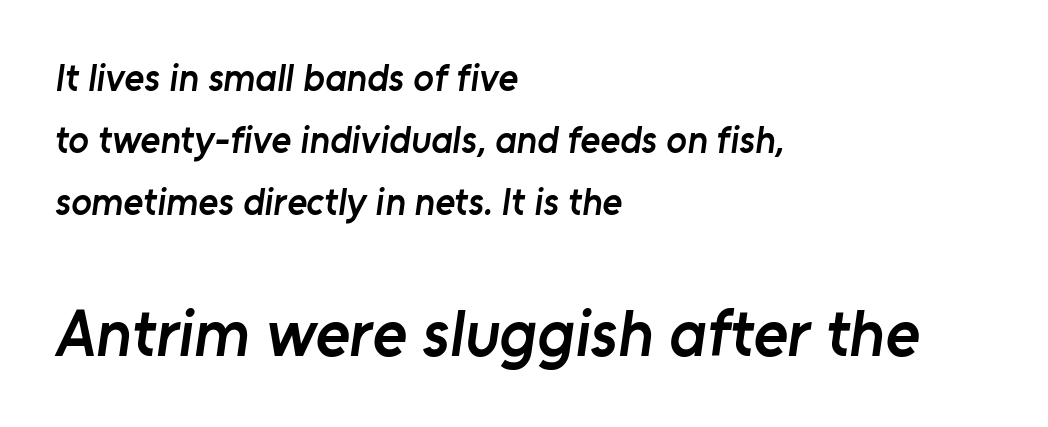
{"serif": "no", "bold": "semi", "weight": "semibold", "width": "normal", "stroke_contrast": "low", "x_height": "medium", "monospaced": "no", "underline": "no", "align": "left", "line_spacing": "normal", "line_spacing_ratio": 1.63, "letter_spacing": "normal", "letter_spacing_em": 0.0, "larger_block": "second", "size_ratio": 1.74, "glyph_px": 66}
